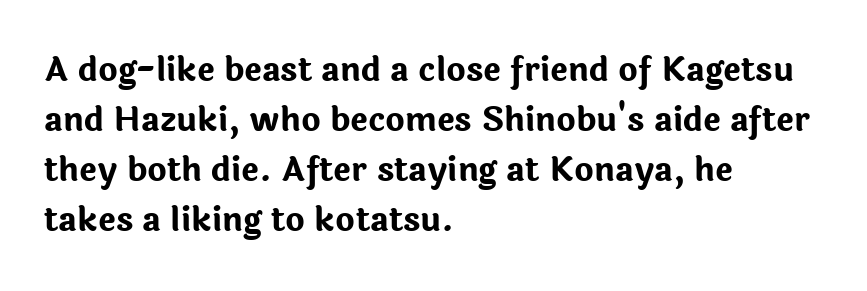
Any mark beneath the type? The region is blank. Posture: upright roman. Caption: standard tracking, unaltered. A typesetter would label this face a sans. Regular leading.
